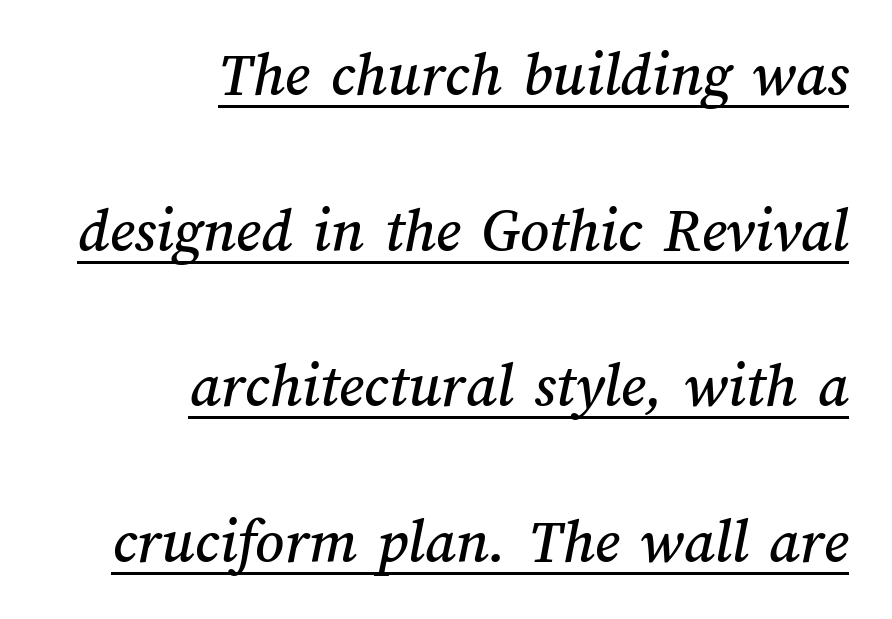
The block of text is sparse from top to bottom, with ample space between rows. Horizontally, the lines are justified to the trailing edge only. Here the glyphs are tracked normally, forming tight word shapes. The rendering uses natural spacing where letterforms have individual widths.
